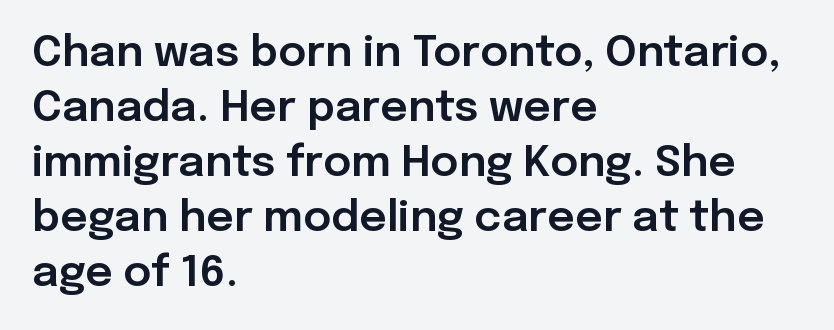
Q: Is the text italic (slanted)? A: No, it is upright.
Q: Is the typeface a serif or a sans-serif typeface? A: Sans-serif.
Q: Is the text underlined? A: No.
Q: How is the paragraph aligned? A: Left-aligned.
Q: Is the spacing between letters normal or unusually wide? A: Normal.
Q: Is the spacing between lines tight, normal or loose? A: Normal.
Q: Width (condensed, normal, or wide)? A: Normal.
Q: Stroke contrast? A: Low.
Q: x-height? A: Medium.
Q: Monospaced? A: No.
